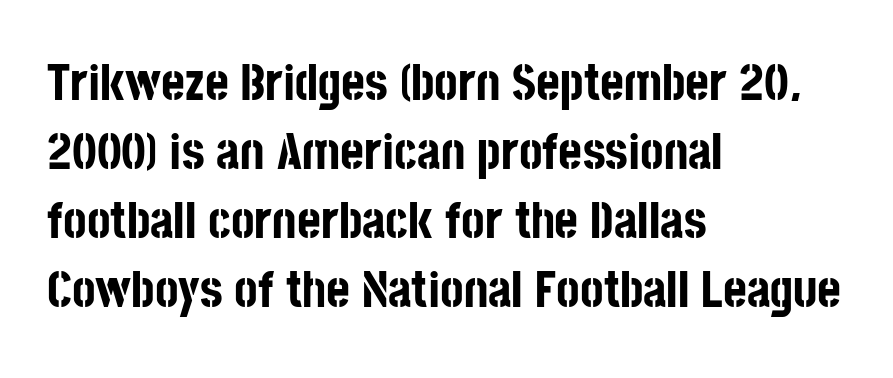
Q: Is the text bold? A: Yes.
Q: Is the text italic (slanted)? A: No, it is upright.
Q: Is the typeface a serif or a sans-serif typeface? A: Sans-serif.
Q: Is the text underlined? A: No.
Q: How is the paragraph aligned? A: Left-aligned.
Q: Is the spacing between letters normal or unusually wide? A: Normal.
Q: Is the spacing between lines tight, normal or loose? A: Normal.
Q: Width (condensed, normal, or wide)? A: Condensed.
Q: Stroke contrast? A: Low.
Q: x-height? A: Large.
Q: Monospaced? A: No.
